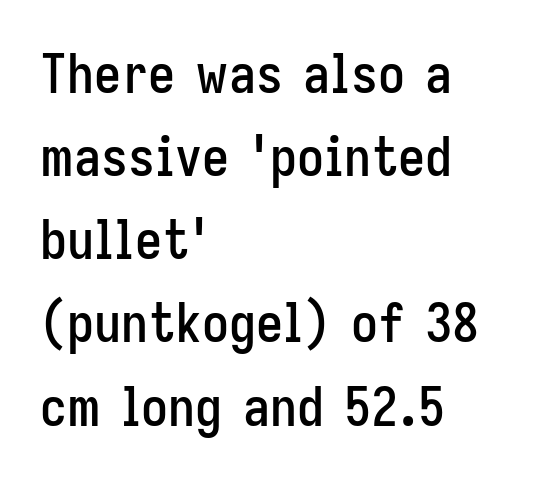
Q: Is the text italic (slanted)? A: No, it is upright.
Q: Is the typeface a serif or a sans-serif typeface? A: Sans-serif.
Q: Is the text underlined? A: No.
Q: How is the paragraph aligned? A: Left-aligned.
Q: Is the spacing between letters normal or unusually wide? A: Normal.
Q: Is the spacing between lines tight, normal or loose? A: Normal.
Q: Width (condensed, normal, or wide)? A: Condensed.
Q: Stroke contrast? A: Low.
Q: x-height? A: Medium.
Q: Monospaced? A: No.
